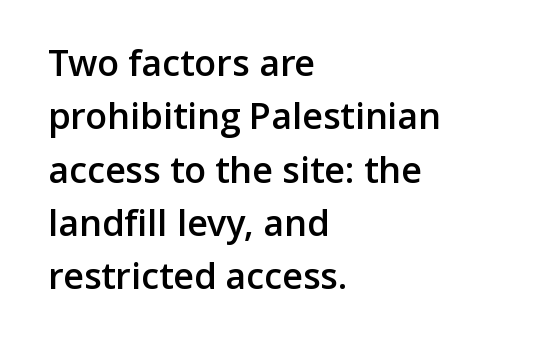
Q: Is the text bold? A: Semi-bold.
Q: Is the text italic (slanted)? A: No, it is upright.
Q: Is the typeface a serif or a sans-serif typeface? A: Sans-serif.
Q: Is the text underlined? A: No.
Q: How is the paragraph aligned? A: Left-aligned.
Q: Is the spacing between letters normal or unusually wide? A: Normal.
Q: Is the spacing between lines tight, normal or loose? A: Normal.
Q: Width (condensed, normal, or wide)? A: Normal.
Q: Stroke contrast? A: Low.
Q: x-height? A: Medium.
Q: Monospaced? A: No.
